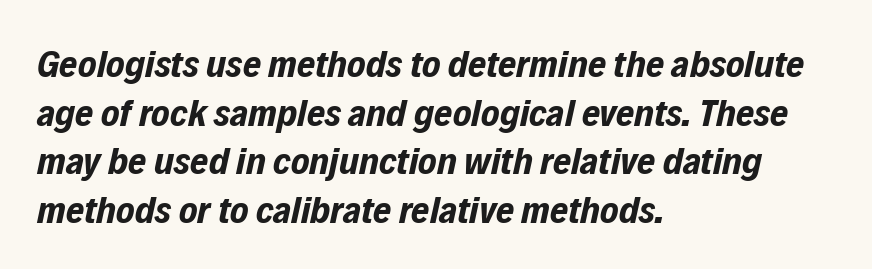
Q: Is the text bold? A: Yes.
Q: Is the text italic (slanted)? A: Yes, it leans right by about 12 degrees.
Q: Is the text underlined? A: No.
Q: How is the paragraph aligned? A: Left-aligned.
Q: Is the spacing between letters normal or unusually wide? A: Normal.
Q: Is the spacing between lines tight, normal or loose? A: Normal.
Q: Width (condensed, normal, or wide)? A: Condensed.
Q: Stroke contrast? A: Low.
Q: x-height? A: Medium.
Q: Monospaced? A: No.
